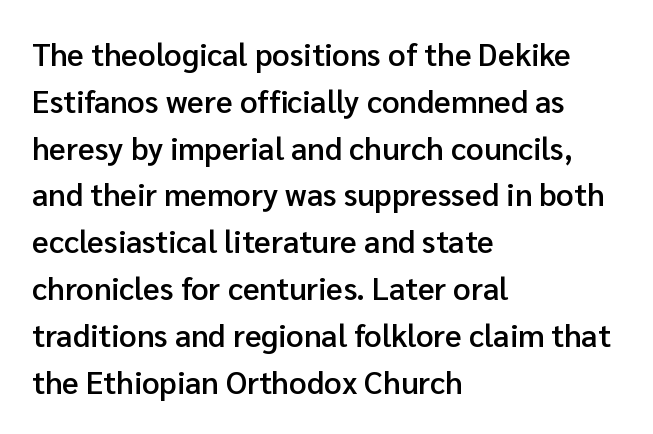
{"serif": "no", "italic": "no", "bold": "semi", "weight": "semibold", "width": "normal", "stroke_contrast": "low", "x_height": "medium", "monospaced": "no", "underline": "no", "align": "left", "line_spacing": "normal", "line_spacing_ratio": 1.51, "letter_spacing": "normal", "letter_spacing_em": 0.0, "glyph_px": 31}
